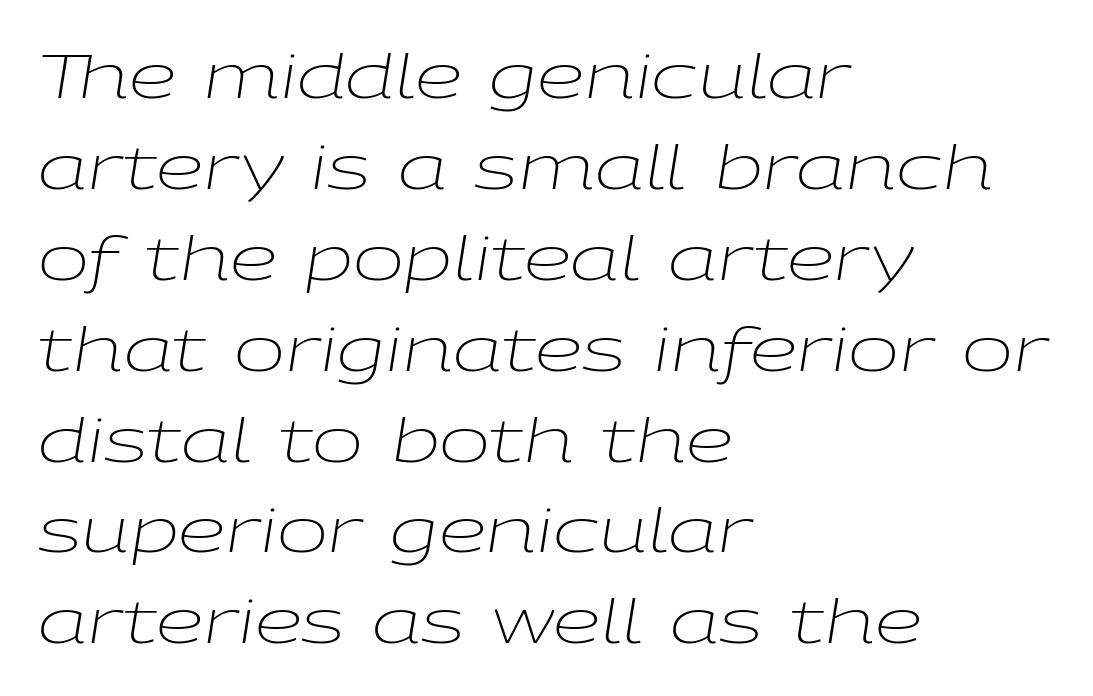
Layout note: lines flush left. The gaps between neighbouring characters are ordinary and unremarkable. Rows of type keep a routine distance in the vertical direction. Here the designer chose a conventional face with non-uniform glyph widths.
